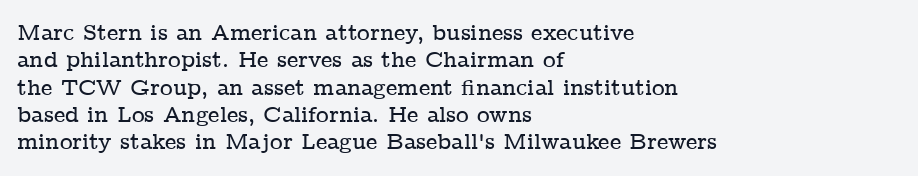
{"italic": "no", "underline": "no", "align": "left", "line_spacing_ratio": 1.24, "letter_spacing": "normal", "letter_spacing_em": 0.0, "glyph_px": 22}
